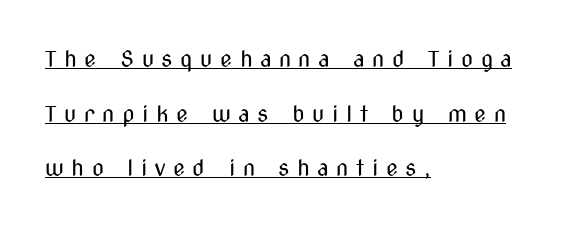
The image shows 22 px text type, upright; set left-aligned, loose line spacing (2.48x), unusually wide letter spacing (+0.34 em), underlined.
